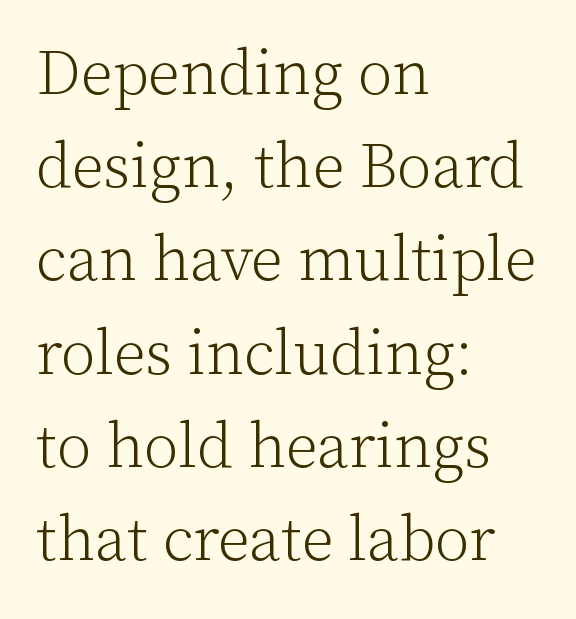
{"serif": "yes", "italic": "no", "bold": "no", "weight": "light", "width": "normal", "stroke_contrast": "low", "x_height": "medium", "monospaced": "no", "underline": "no", "align": "left", "line_spacing": "normal", "line_spacing_ratio": 1.48, "letter_spacing": "normal", "letter_spacing_em": 0.0, "glyph_px": 63}
